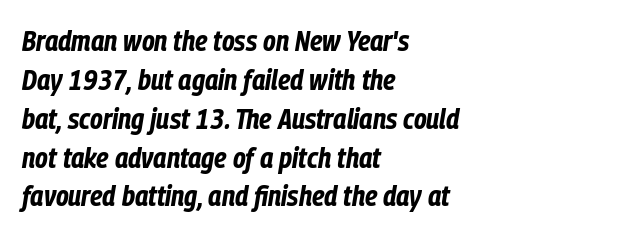
{"italic": "yes", "lean": "right", "slant_degrees": 9, "bold": "yes", "weight": "bold", "width": "condensed", "stroke_contrast": "low", "x_height": "medium", "monospaced": "no", "underline": "no", "align": "left", "line_spacing": "normal", "line_spacing_ratio": 1.34, "letter_spacing": "normal", "letter_spacing_em": 0.0, "glyph_px": 29}
